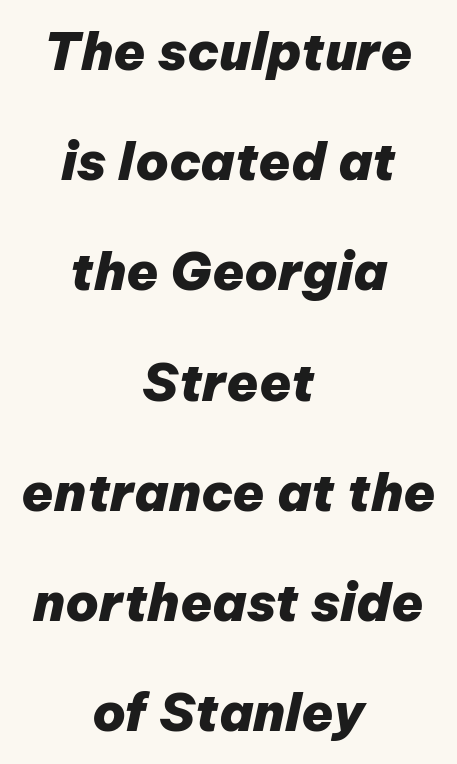
Bold? Absolutely — the strokes are thick and heavy. The passage shown leans; its letterforms are oblique. This rendering features lettering with no underline. Each letter keeps its own natural width here, so spacing adapts to shape. Reading down the column, the eye jumps a long way to each next line. Visually the block forms a symmetrical silhouette, jagged on both flanks.
